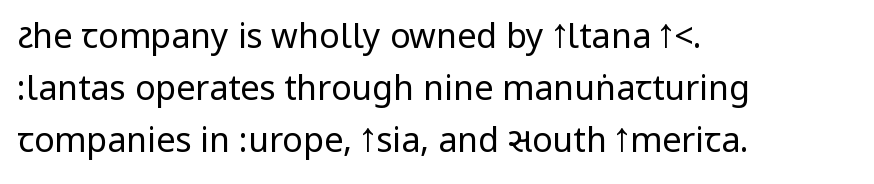
Q: Is the text bold? A: No.
Q: Is the text italic (slanted)? A: No, it is upright.
Q: Is the typeface a serif or a sans-serif typeface? A: Sans-serif.
Q: Is the text underlined? A: No.
Q: How is the paragraph aligned? A: Left-aligned.
Q: Is the spacing between letters normal or unusually wide? A: Normal.
Q: Is the spacing between lines tight, normal or loose? A: Normal.
Q: Width (condensed, normal, or wide)? A: Condensed.
Q: Stroke contrast? A: Low.
